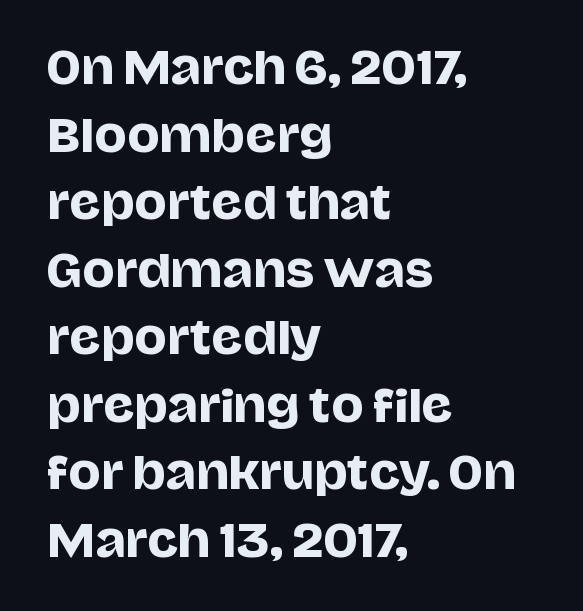
The ragged edge is on the right, which tells us the setting is flush left. In terms of posture, this sample is upright. The rendering uses natural spacing where letterforms have individual widths. This rendering features lettering with no underline. Nobody touched the tracking dial on this one. Leading matches the norm, producing a regular column.
